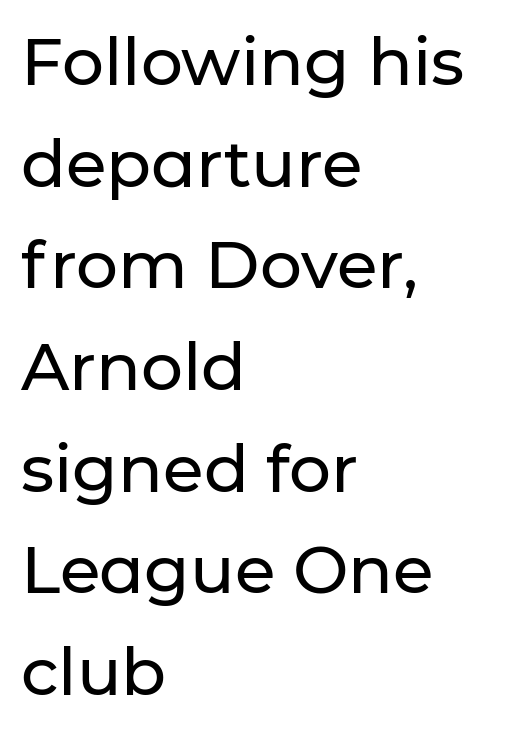
The image shows 66 px sans-serif type, upright; set left-aligned, normal line spacing (1.54x), normal letter spacing, not underlined; low stroke contrast and a medium x-height.
